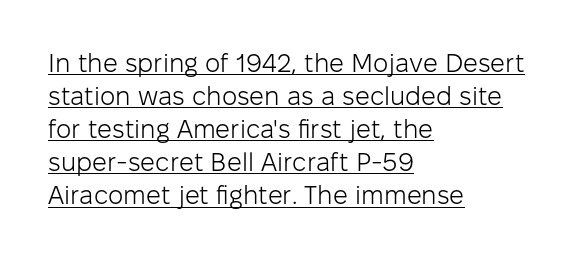
{"italic": "no", "bold": "no", "underline": "yes", "align": "left", "line_spacing": "normal", "line_spacing_ratio": 1.27, "letter_spacing": "normal", "letter_spacing_em": 0.0, "glyph_px": 26}
